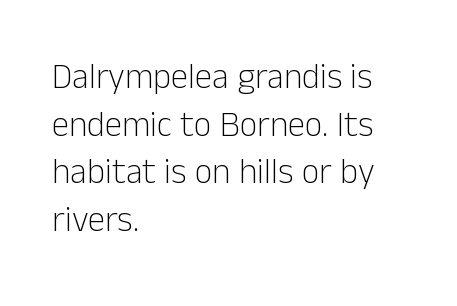
Q: Is the text bold? A: No.
Q: Is the text italic (slanted)? A: No, it is upright.
Q: Is the typeface a serif or a sans-serif typeface? A: Sans-serif.
Q: Is the text underlined? A: No.
Q: How is the paragraph aligned? A: Left-aligned.
Q: Is the spacing between letters normal or unusually wide? A: Normal.
Q: Is the spacing between lines tight, normal or loose? A: Normal.
Q: Width (condensed, normal, or wide)? A: Normal.
Q: Stroke contrast? A: Low.
Q: x-height? A: Medium.
Q: Monospaced? A: No.
